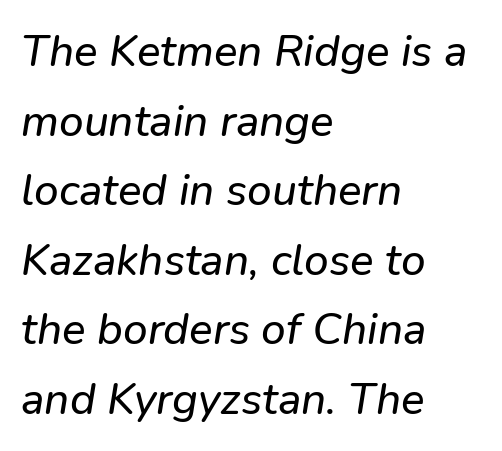
Q: Is the text italic (slanted)? A: Yes, it leans right by about 9 degrees.
Q: Is the text underlined? A: No.
Q: How is the paragraph aligned? A: Left-aligned.
Q: Is the spacing between letters normal or unusually wide? A: Normal.
Q: Is the spacing between lines tight, normal or loose? A: Normal.
Q: Width (condensed, normal, or wide)? A: Normal.
Q: Stroke contrast? A: Low.
Q: x-height? A: Medium.
Q: Monospaced? A: No.
